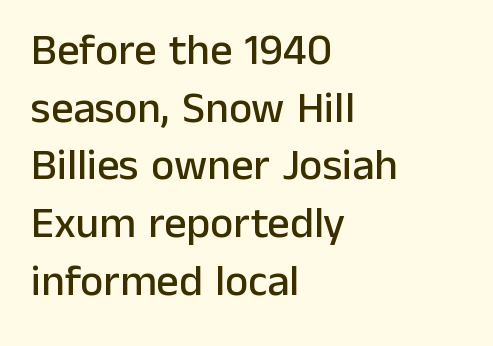
{"serif": "no", "italic": "no", "width": "normal", "stroke_contrast": "low", "x_height": "medium", "monospaced": "no", "underline": "no", "align": "left", "line_spacing": "normal", "line_spacing_ratio": 1.31, "letter_spacing": "normal", "letter_spacing_em": 0.0, "glyph_px": 44}
